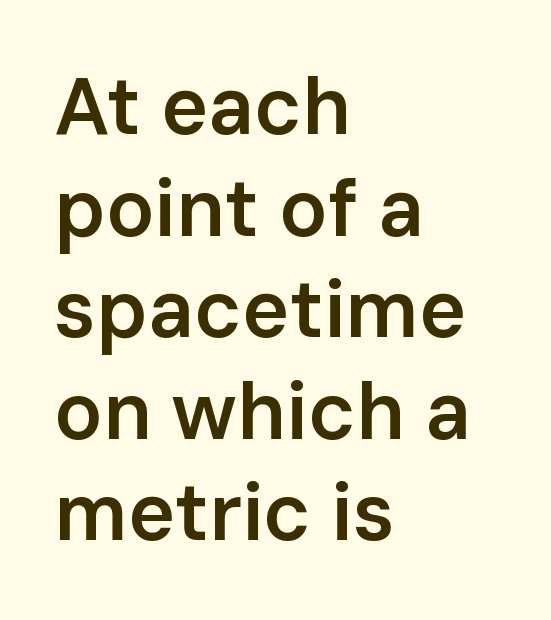
Q: Is the text bold? A: Semi-bold.
Q: Is the text italic (slanted)? A: No, it is upright.
Q: Is the typeface a serif or a sans-serif typeface? A: Sans-serif.
Q: Is the text underlined? A: No.
Q: How is the paragraph aligned? A: Left-aligned.
Q: Is the spacing between letters normal or unusually wide? A: Normal.
Q: Is the spacing between lines tight, normal or loose? A: Normal.
Q: Width (condensed, normal, or wide)? A: Normal.
Q: Stroke contrast? A: Low.
Q: x-height? A: Medium.
Q: Monospaced? A: No.
